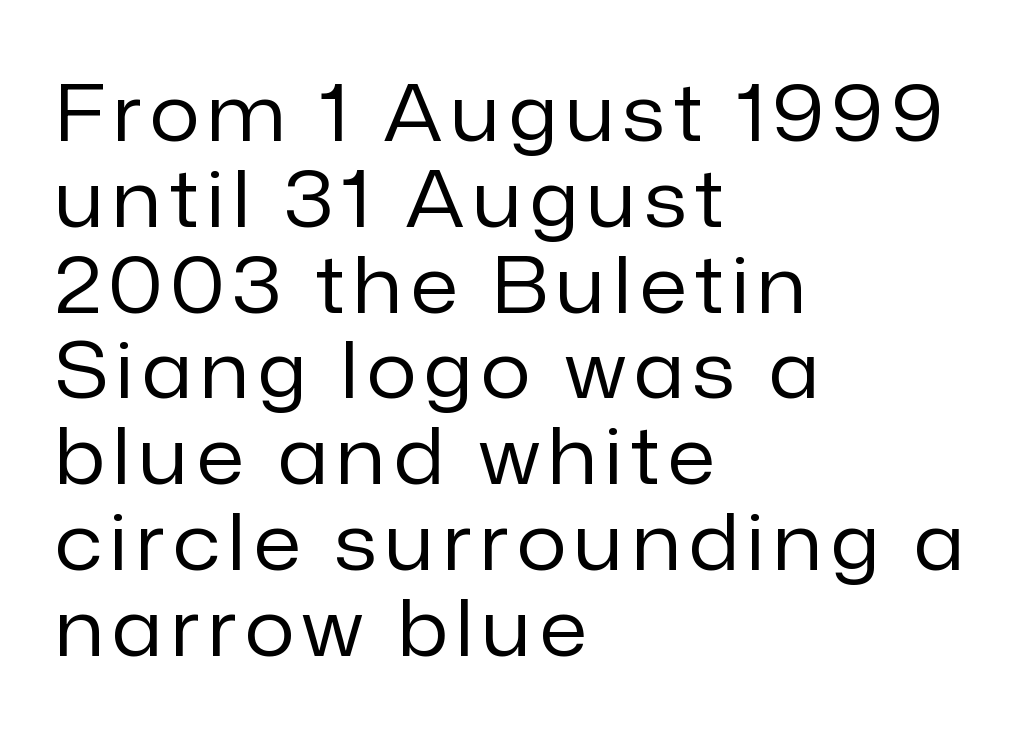
Q: Is the text bold? A: No.
Q: Is the text italic (slanted)? A: No, it is upright.
Q: Is the typeface a serif or a sans-serif typeface? A: Sans-serif.
Q: Is the text underlined? A: No.
Q: How is the paragraph aligned? A: Left-aligned.
Q: Is the spacing between lines tight, normal or loose? A: Tight.
Q: Width (condensed, normal, or wide)? A: Normal.
Q: Stroke contrast? A: Low.
Q: x-height? A: Medium.
Q: Monospaced? A: No.
